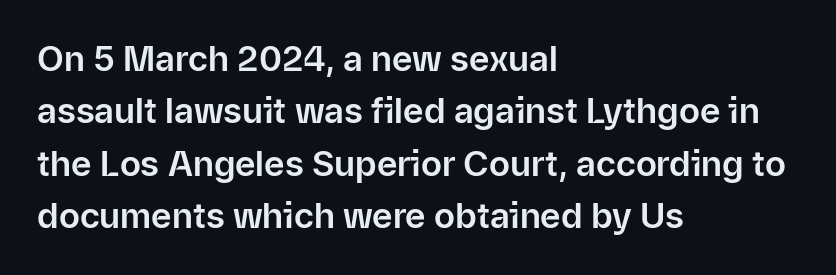
Q: Is the text italic (slanted)? A: No, it is upright.
Q: Is the typeface a serif or a sans-serif typeface? A: Sans-serif.
Q: Is the text underlined? A: No.
Q: How is the paragraph aligned? A: Left-aligned.
Q: Is the spacing between letters normal or unusually wide? A: Normal.
Q: Is the spacing between lines tight, normal or loose? A: Normal.
Q: Width (condensed, normal, or wide)? A: Normal.
Q: Stroke contrast? A: Low.
Q: x-height? A: Medium.
Q: Monospaced? A: No.
